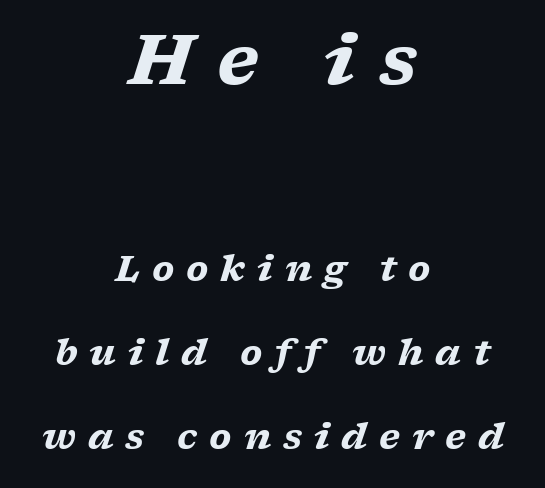
The image shows 70 px heavy, wide serif type, italic (leaning right); set centered, loose line spacing (2.4x), unusually wide letter spacing (+0.34 em), not underlined; the first (top) block is 2.0x larger; low stroke contrast and a medium x-height.
